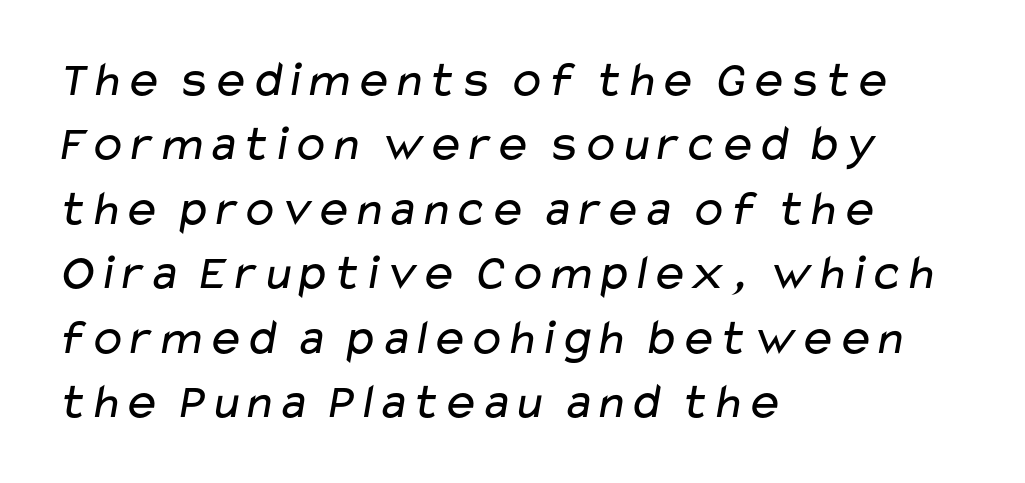
Q: Is the text bold? A: No.
Q: Is the typeface a serif or a sans-serif typeface? A: Sans-serif.
Q: Is the text underlined? A: No.
Q: How is the paragraph aligned? A: Left-aligned.
Q: Is the spacing between letters normal or unusually wide? A: Normal.
Q: Is the spacing between lines tight, normal or loose? A: Normal.
Q: Width (condensed, normal, or wide)? A: Wide.
Q: Stroke contrast? A: Low.
Q: x-height? A: Medium.
Q: Monospaced? A: No.
